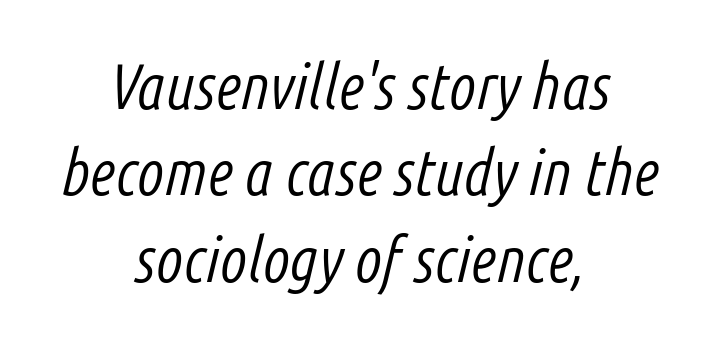
Normally led — the rows are evenly, conventionally spaced. The typeface has the unassuming heft of standard copy or less. The setting favours the middle, as headings and verse often do. The passage shown leans; its letterforms are oblique.
